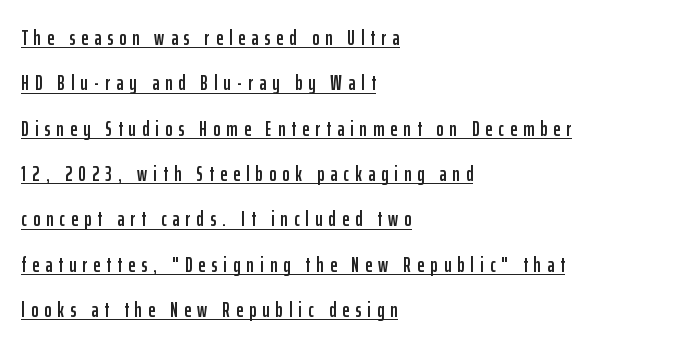
The image shows 21 px text type, upright; set left-aligned, loose line spacing (2.16x), unusually wide letter spacing (+0.3 em), underlined.
